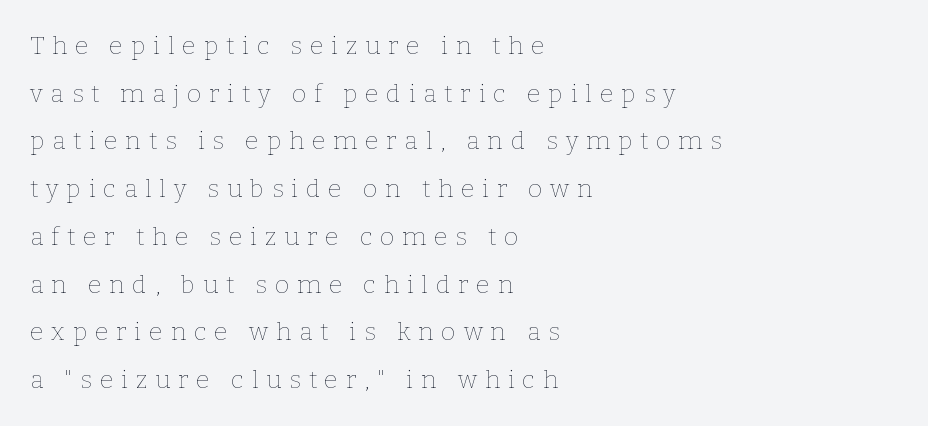
The image shows 25 px text type, upright; set left-aligned, loose line spacing (1.91x), unusually wide letter spacing (+0.31 em), not underlined.
